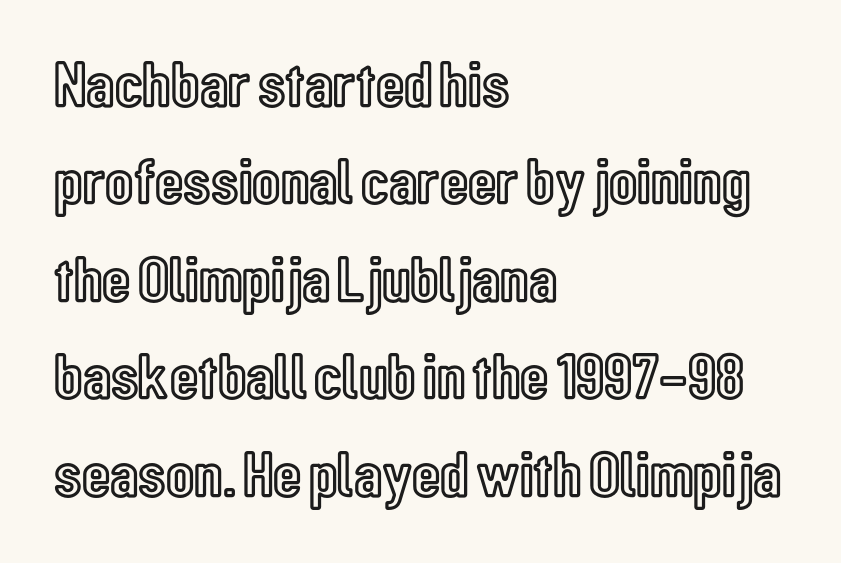
Words appear dense and cohesive because spacing is normal. Summary of vertical rhythm: regular, with standard interline spacing. The ragged edge is on the right, which tells us the setting is flush left. A bare baseline throughout the passage.
